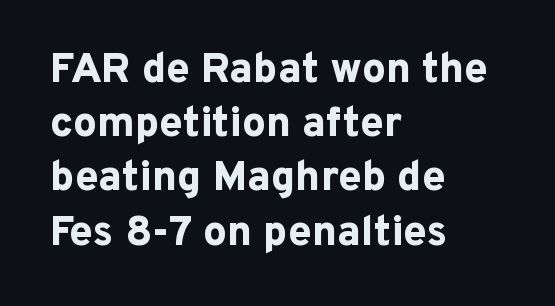
In terms of letterform style, serifs are entirely absent. Vertical strokes here are truly vertical. The designer left line spacing at the default. Underlining? Definitely not there. Proportional: the letters do not fall into vertical columns. Spacing between characters is what you'd get straight out of the box.
